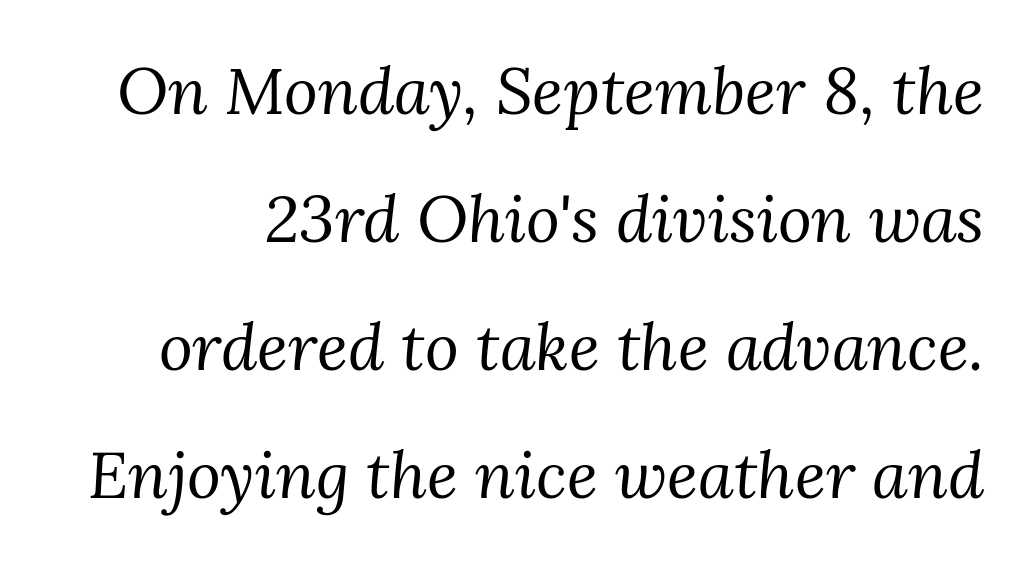
The image shows 65 px regular-weight serif type, italic (leaning right); set loose line spacing (1.97x), normal letter spacing, not underlined; medium stroke contrast and a medium x-height.
